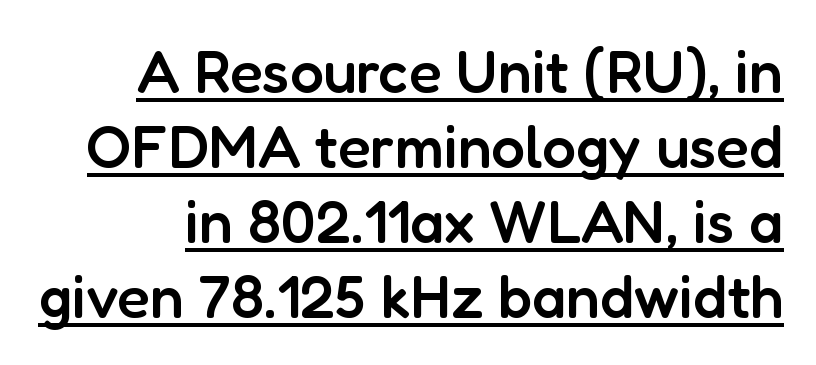
I'd call this a sans setting — the letters go barefoot. Each word holds together tightly as a unit, with standard inter-letter gaps. This sample has the flowing, uneven cadence of proportional lettering. A continuous stroke trails under the words, as in a hyperlink.
